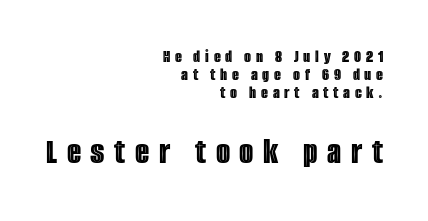
{"italic": "no", "width": "condensed", "x_height": "large", "monospaced": "no", "underline": "no", "align": "right", "line_spacing": "tight", "line_spacing_ratio": 1.01, "letter_spacing": "wide", "letter_spacing_em": 0.26, "larger_block": "second", "size_ratio": 2.06, "glyph_px": 37}
